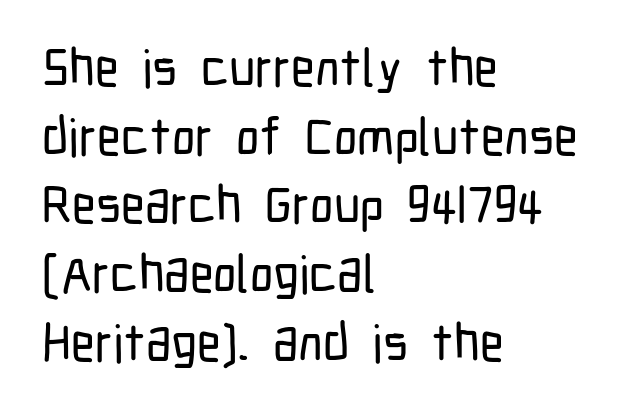
A typesetter would call this proportional, since set widths differ per character. Each row of text sits above clean, open space. Stroke terminals: plain, sans-serif. Casual observation: everything's shoved over to the left.
